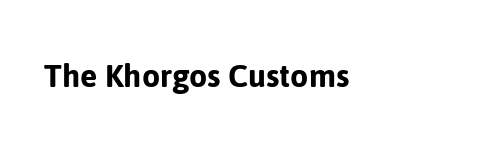
Q: Is the text italic (slanted)? A: No, it is upright.
Q: Is the typeface a serif or a sans-serif typeface? A: Sans-serif.
Q: Is the text underlined? A: No.
Q: How is the paragraph aligned? A: Left-aligned.
Q: Is the spacing between letters normal or unusually wide? A: Normal.
Q: Width (condensed, normal, or wide)? A: Normal.
Q: Stroke contrast? A: Low.
Q: x-height? A: Medium.
Q: Monospaced? A: No.
